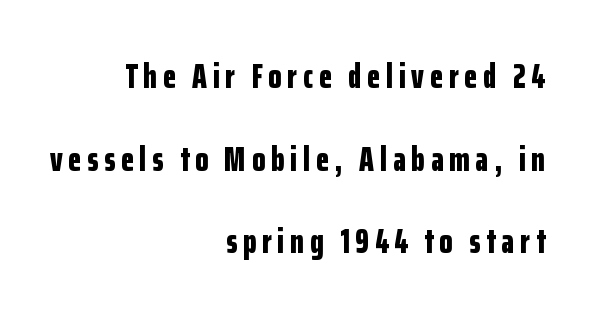
The image shows 34 px bold, condensed sans-serif type, upright; set right-aligned, loose line spacing (2.43x), not underlined; low stroke contrast and a medium x-height.
